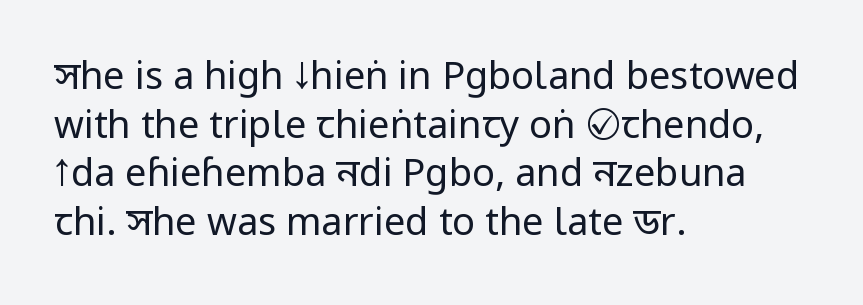
Inter-character spacing is left at the font's built-in metrics. Where is the straight margin? On the left. Italic? Not at all — the glyphs are vertical. The rows are spaced the way most documents space them. Quick note: underline off. Compared with a typical body face, this is equally light or lighter still.
